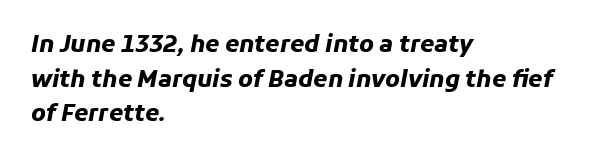
Q: Is the text bold? A: Yes.
Q: Is the text italic (slanted)? A: Yes, it leans right by about 11 degrees.
Q: Is the text underlined? A: No.
Q: How is the paragraph aligned? A: Left-aligned.
Q: Is the spacing between letters normal or unusually wide? A: Normal.
Q: Is the spacing between lines tight, normal or loose? A: Normal.
